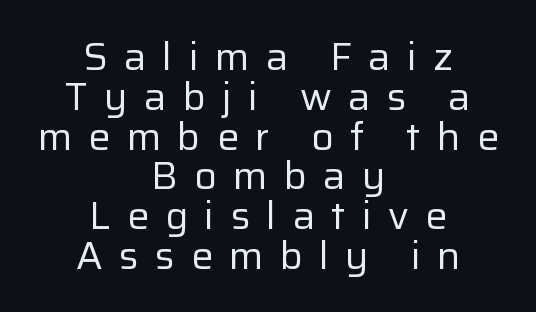
The image shows 39 px regular-weight sans-serif type, upright; set centered, tight line spacing (1.02x), unusually wide letter spacing (+0.42 em), not underlined; low stroke contrast and a medium x-height.
